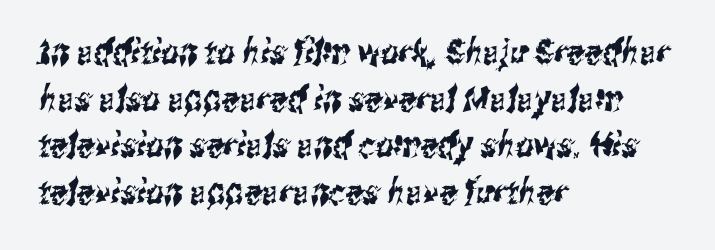
The area under the type is left untouched. In terms of letterspacing, this is plain default setting. Proportional: the letters do not fall into vertical columns. A typesetter would call this leading conventional body-copy spacing.
